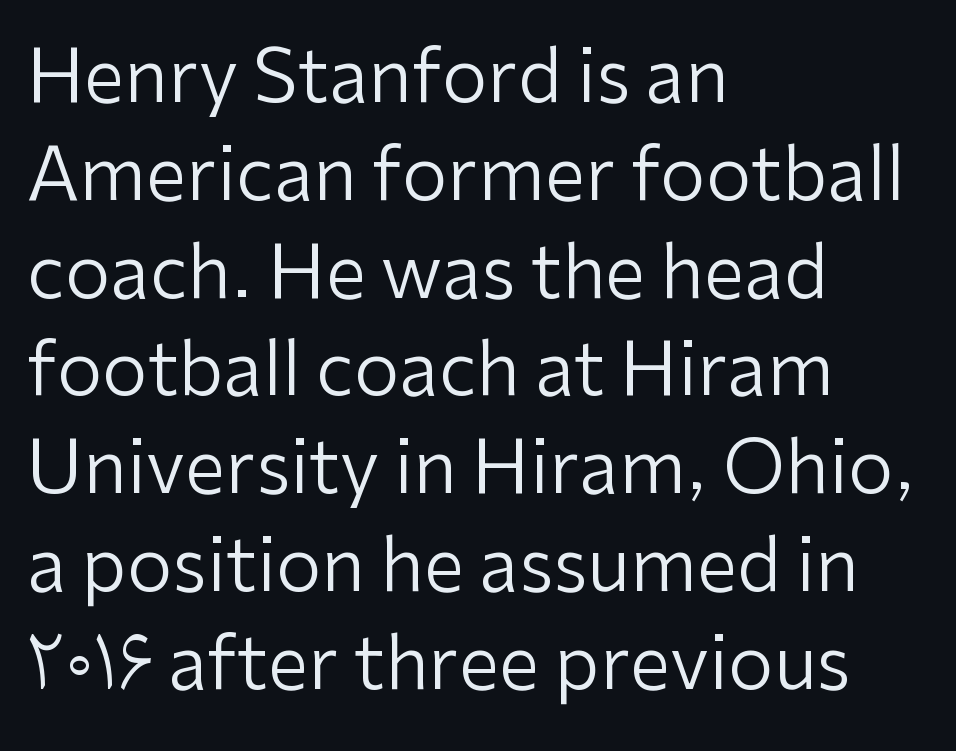
Each row of text sits above clean, open space. Note: no serifs on the glyphs. In terms of letterspacing, this is plain default setting. The lines sit at an ordinary, default distance from one another.
